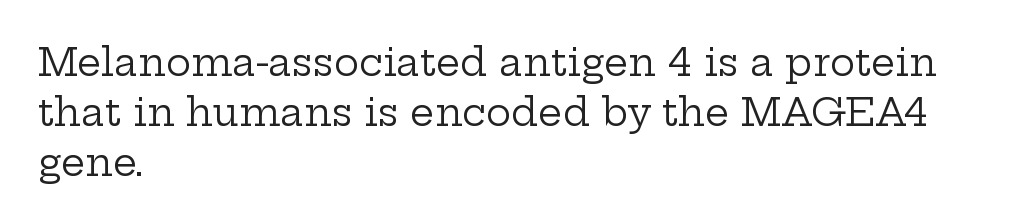
Q: Is the text bold? A: No.
Q: Is the text italic (slanted)? A: No, it is upright.
Q: Is the typeface a serif or a sans-serif typeface? A: Serif.
Q: Is the text underlined? A: No.
Q: How is the paragraph aligned? A: Left-aligned.
Q: Is the spacing between letters normal or unusually wide? A: Normal.
Q: Is the spacing between lines tight, normal or loose? A: Normal.
Q: Width (condensed, normal, or wide)? A: Wide.
Q: Stroke contrast? A: Low.
Q: x-height? A: Medium.
Q: Monospaced? A: No.
